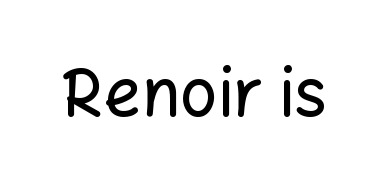
The image shows 66 px sans-serif type, upright; set normal letter spacing, not underlined; low stroke contrast and a medium x-height.
